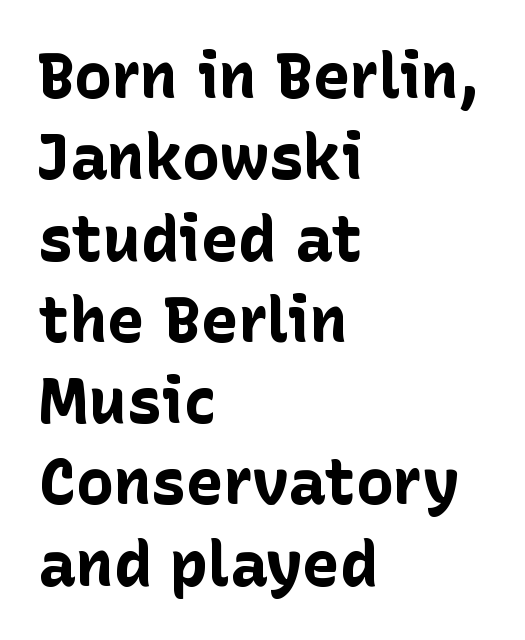
What's the leading like? Ordinary, nothing unusual. Honestly, there is no underline to notice here at all. The glyphs in this specimen are sans serif. Bold? Absolutely — the strokes are thick and heavy. Is the block centered? No — it sits flush against the left margin. The axis of the letterforms is exactly vertical.
